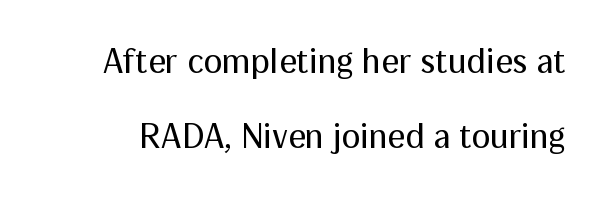
The image shows 35 px regular-weight sans-serif type, upright; set loose line spacing (2.13x), normal letter spacing, not underlined; medium stroke contrast and a medium x-height.
